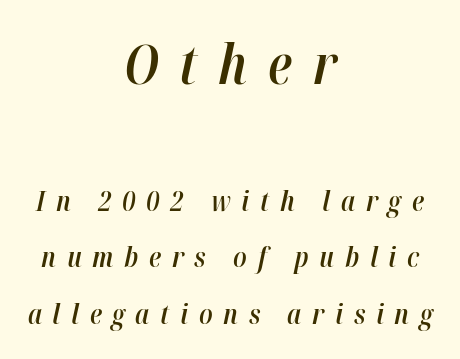
The image shows 55 px semibold, condensed type, italic (leaning right); set centered, loose line spacing (2.03x), unusually wide letter spacing (+0.38 em), not underlined; the first (top) block is 1.96x larger; high stroke contrast and a medium x-height.
